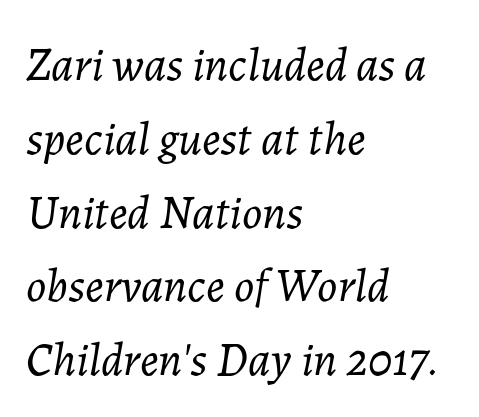
The image shows 47 px light type, italic (leaning right); set left-aligned, normal line spacing (1.57x), normal letter spacing, not underlined; low stroke contrast and a medium x-height.
